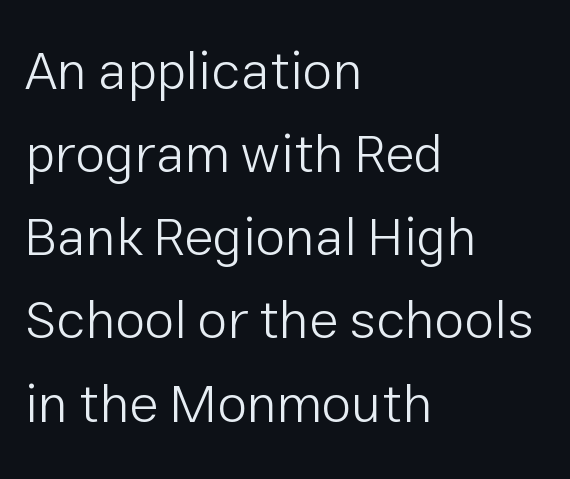
{"serif": "no", "italic": "no", "bold": "no", "weight": "light", "width": "normal", "stroke_contrast": "low", "x_height": "medium", "monospaced": "no", "underline": "no", "align": "left", "line_spacing": "normal", "line_spacing_ratio": 1.54, "letter_spacing": "normal", "letter_spacing_em": 0.0, "glyph_px": 54}
